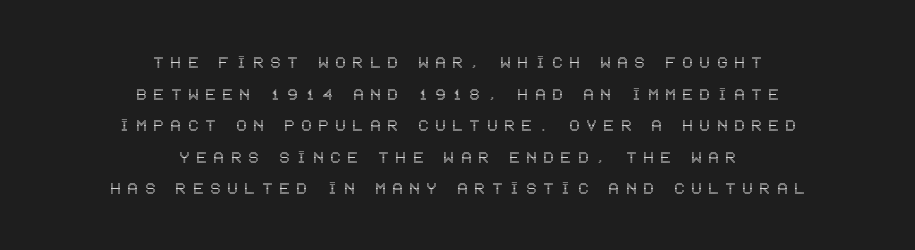
Bare-footed words on every line. No italicization has been applied; the sample stays upright. The whitespace from short lines is split evenly between both sides. The block of text has a typical density, with ordinary space between rows. Observe the wide spacing: letters keep a clear distance from each other.
